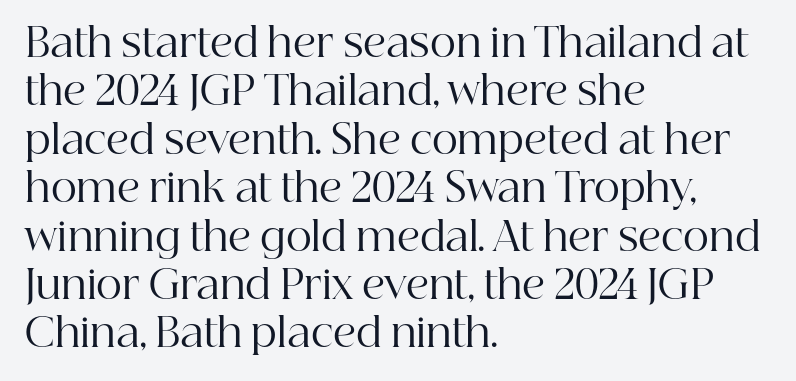
Q: Is the text bold? A: No.
Q: Is the text italic (slanted)? A: No, it is upright.
Q: Is the typeface a serif or a sans-serif typeface? A: Serif.
Q: Is the text underlined? A: No.
Q: How is the paragraph aligned? A: Left-aligned.
Q: Is the spacing between letters normal or unusually wide? A: Normal.
Q: Width (condensed, normal, or wide)? A: Normal.
Q: Stroke contrast? A: High.
Q: x-height? A: Medium.
Q: Monospaced? A: No.
